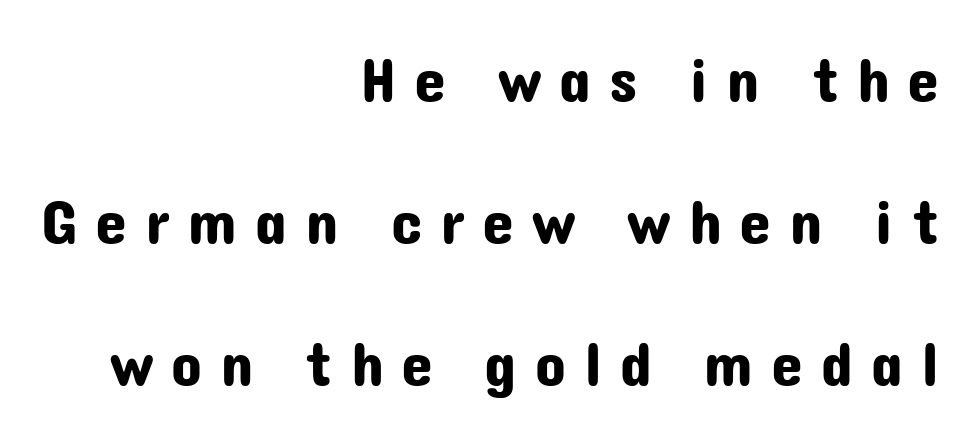
Q: Is the text italic (slanted)? A: No, it is upright.
Q: Is the typeface a serif or a sans-serif typeface? A: Sans-serif.
Q: Is the text underlined? A: No.
Q: How is the paragraph aligned? A: Right-aligned.
Q: Is the spacing between letters normal or unusually wide? A: Unusually wide.
Q: Is the spacing between lines tight, normal or loose? A: Loose.
Q: Width (condensed, normal, or wide)? A: Normal.
Q: Stroke contrast? A: Low.
Q: x-height? A: Medium.
Q: Monospaced? A: No.
